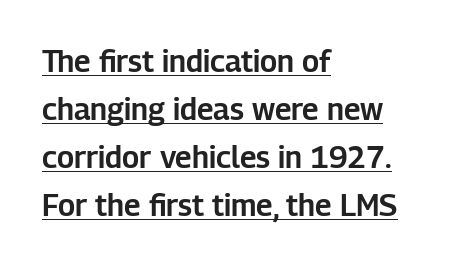
The image shows 30 px sans-serif type, upright; set left-aligned, normal line spacing (1.6x), normal letter spacing, underlined; low stroke contrast and a medium x-height.
